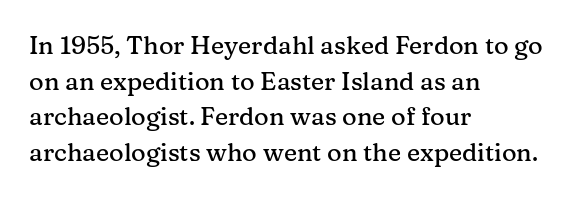
Glyph-to-glyph distance matches everyday printed text. The baseline area is clear. These lines are set flush left with a ragged right edge. Designer's note — italics off, roman on. The rendering uses a moderate line-height, typical for paragraphs.
